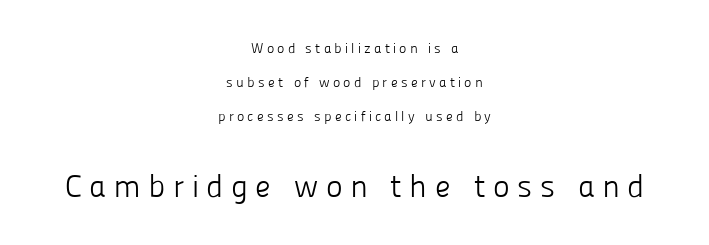
Q: Is the text bold? A: No.
Q: Is the text italic (slanted)? A: No, it is upright.
Q: Is the typeface a serif or a sans-serif typeface? A: Sans-serif.
Q: Is the text underlined? A: No.
Q: How is the paragraph aligned? A: Centered.
Q: Is the spacing between letters normal or unusually wide? A: Unusually wide.
Q: Is the spacing between lines tight, normal or loose? A: Loose.
Q: Which block of text is set in a larger size, the first (top) or the second (bottom)? A: The second (bottom) one.
Q: Width (condensed, normal, or wide)? A: Normal.
Q: Stroke contrast? A: Low.
Q: x-height? A: Medium.
Q: Monospaced? A: No.
